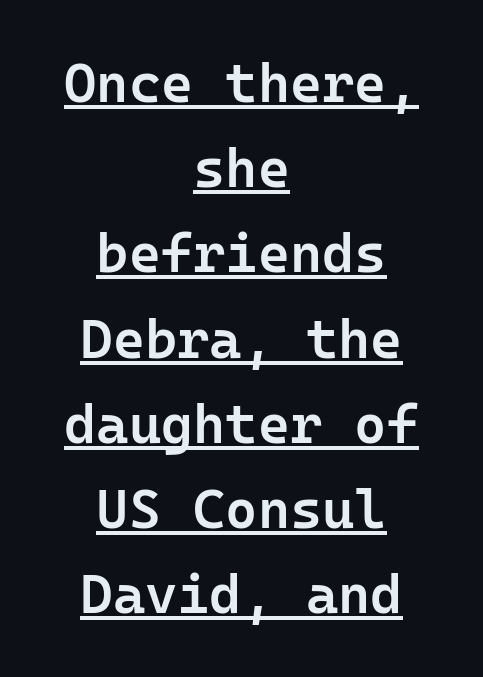
{"serif": "no", "italic": "no", "bold": "semi", "weight": "semibold", "width": "normal", "stroke_contrast": "low", "x_height": "medium", "underline": "yes", "align": "center", "line_spacing": "normal", "line_spacing_ratio": 1.55, "letter_spacing": "normal", "letter_spacing_em": 0.0, "glyph_px": 55}
